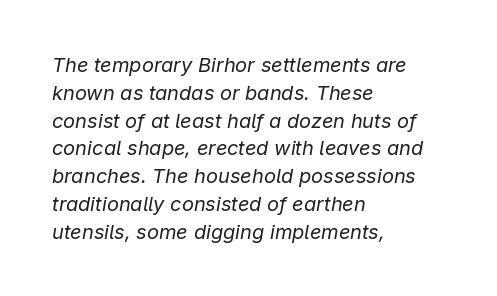
{"italic": "yes", "lean": "right", "slant_degrees": 9, "bold": "no", "underline": "no", "align": "left", "line_spacing": "normal", "line_spacing_ratio": 1.39, "letter_spacing": "normal", "letter_spacing_em": 0.0, "glyph_px": 20}
